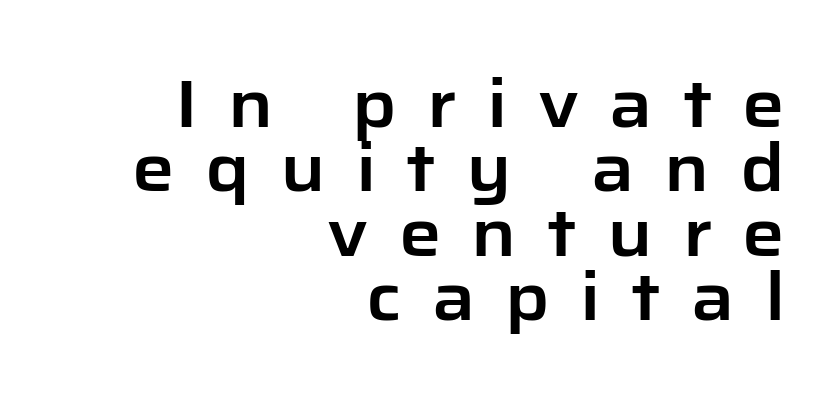
{"serif": "no", "italic": "no", "width": "normal", "stroke_contrast": "low", "x_height": "medium", "monospaced": "no", "underline": "no", "align": "right", "line_spacing": "tight", "line_spacing_ratio": 0.96, "letter_spacing": "wide", "letter_spacing_em": 0.45, "glyph_px": 67}
